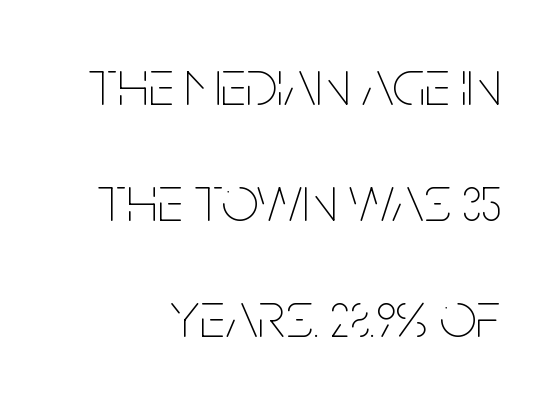
The image shows 66 px thin, condensed type, upright; set right-aligned, line spacing 1.76x, normal letter spacing, not underlined; low stroke contrast and a large x-height.
